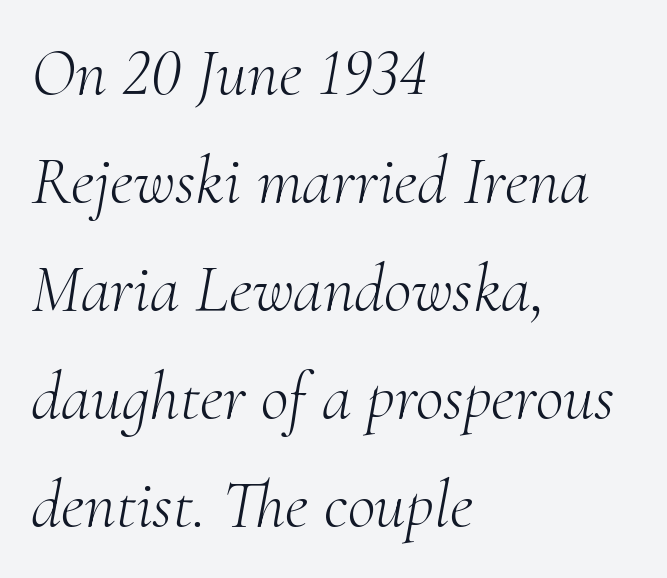
Q: Is the text bold? A: No.
Q: Is the text italic (slanted)? A: Yes, it leans right by about 10 degrees.
Q: Is the typeface a serif or a sans-serif typeface? A: Serif.
Q: Is the text underlined? A: No.
Q: How is the paragraph aligned? A: Left-aligned.
Q: Is the spacing between letters normal or unusually wide? A: Normal.
Q: Is the spacing between lines tight, normal or loose? A: Normal.
Q: Width (condensed, normal, or wide)? A: Normal.
Q: Stroke contrast? A: Medium.
Q: x-height? A: Small.
Q: Monospaced? A: No.
